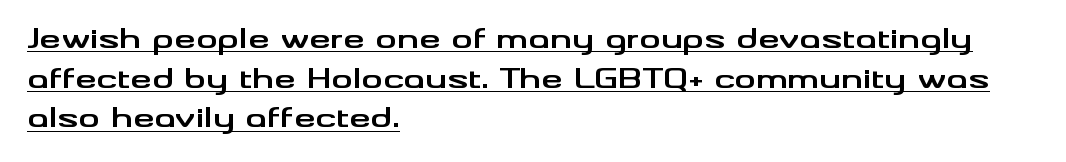
Leftover space on each line is placed entirely after the last word. Ordinary non-slanted type is in use. Each new line begins a customary step beneath the previous one. A continuous stroke trails under the words, as in a hyperlink. Students, this is bold: see how much ink each stroke carries. How are the letters spaced? Ordinarily, with no added tracking.
